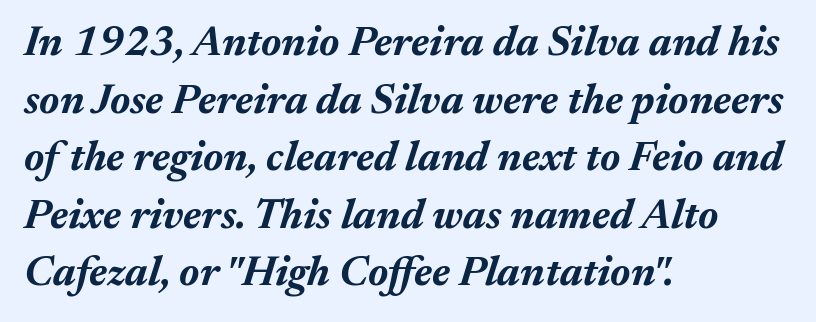
{"italic": "yes", "lean": "right", "slant_degrees": 17, "bold": "yes", "weight": "bold", "width": "normal", "stroke_contrast": "medium", "x_height": "medium", "monospaced": "no", "underline": "no", "align": "left", "line_spacing": "normal", "line_spacing_ratio": 1.37, "letter_spacing": "normal", "letter_spacing_em": 0.0, "glyph_px": 42}
